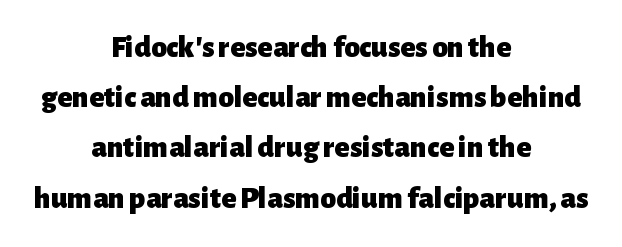
{"serif": "no", "italic": "no", "bold": "yes", "weight": "heavy", "width": "normal", "stroke_contrast": "low", "x_height": "medium", "monospaced": "no", "underline": "no", "align": "center", "line_spacing": "normal", "line_spacing_ratio": 1.62, "letter_spacing": "normal", "letter_spacing_em": 0.0, "glyph_px": 31}
